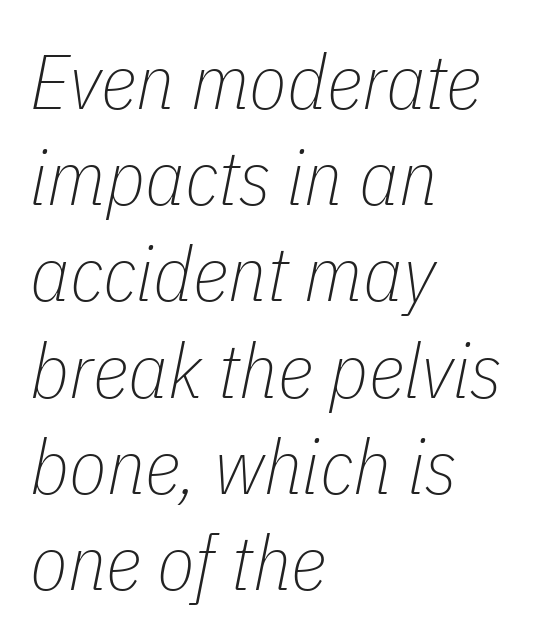
Q: Is the text bold? A: No.
Q: Is the text italic (slanted)? A: Yes, it leans right by about 11 degrees.
Q: Is the text underlined? A: No.
Q: How is the paragraph aligned? A: Left-aligned.
Q: Is the spacing between letters normal or unusually wide? A: Normal.
Q: Is the spacing between lines tight, normal or loose? A: Normal.
Q: Width (condensed, normal, or wide)? A: Condensed.
Q: Stroke contrast? A: Low.
Q: x-height? A: Medium.
Q: Monospaced? A: No.
